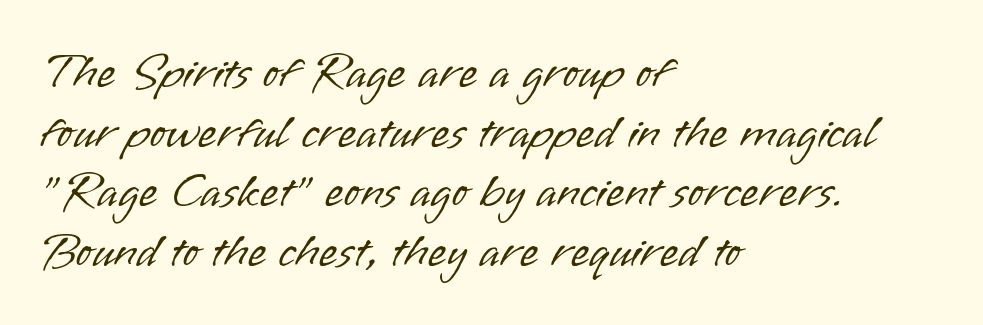
The image shows 48 px light sans-serif type; set left-aligned, line spacing 1.24x, normal letter spacing, not underlined; low stroke contrast and a small x-height.
